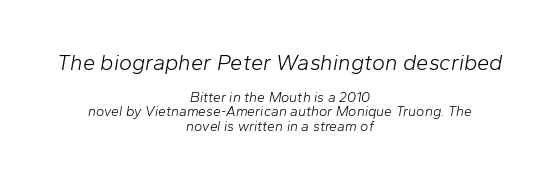
The text block is weighted toward neither margin, spreading evenly from the middle. The rendering keeps characters at their native spacing. Plain, unruled lines of type. Typesetter's note — upper block bumped up in size, lower block left smaller. Emphasis-style slanted type is in use.
